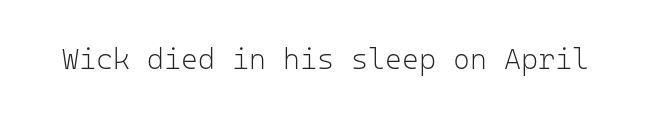
Underline: absent. Summary of weight: not heavy and not bold. Rendered with straight, roman letterforms. Between one letter and the next there's only the usual sliver of space.
